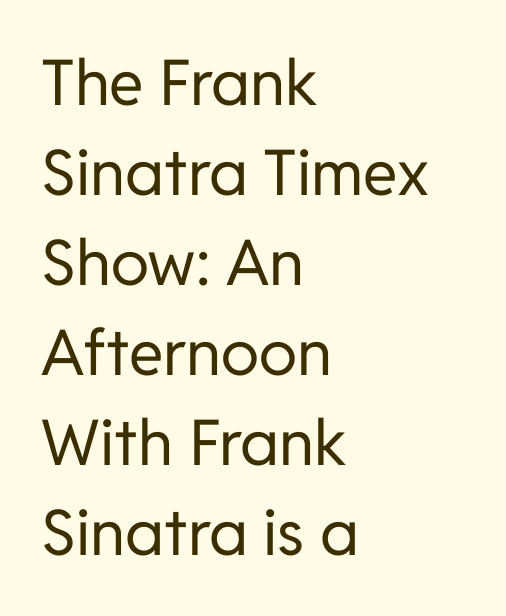
The image shows 63 px regular-weight sans-serif type, upright; set left-aligned, normal line spacing (1.43x), normal letter spacing, not underlined; low stroke contrast and a medium x-height.
